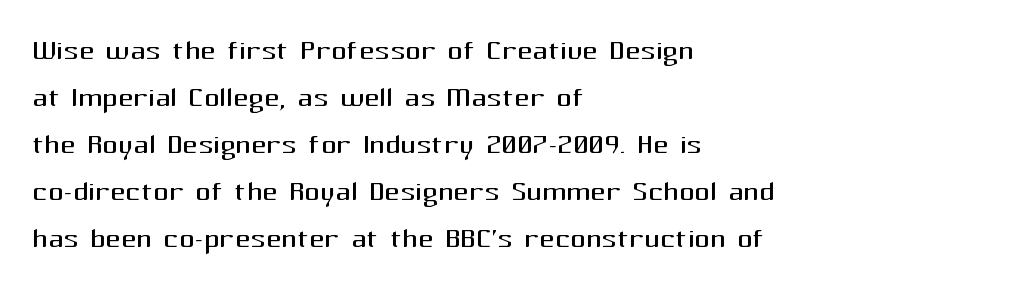
A clean baseline with only descenders dipping below it. The type sits square on the baseline with zero lean. The text was rendered using a sans face with plain stroke endings. The typesetting does not lean heavy: it is not bold. Here the designer chose a conventional face with non-uniform glyph widths. Default kerning and tracking; the words read as compact shapes.
